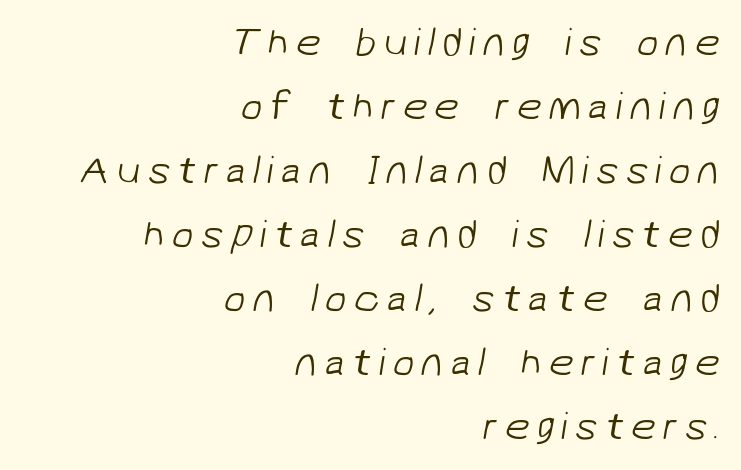
This reads as an unemphasized weight, regular at the heaviest. I'd call this a sans setting — the letters go barefoot. The passage shown is typed in a proportional face where columns would drift. The baseline area is clear. The rag falls on the left side of this text block.
